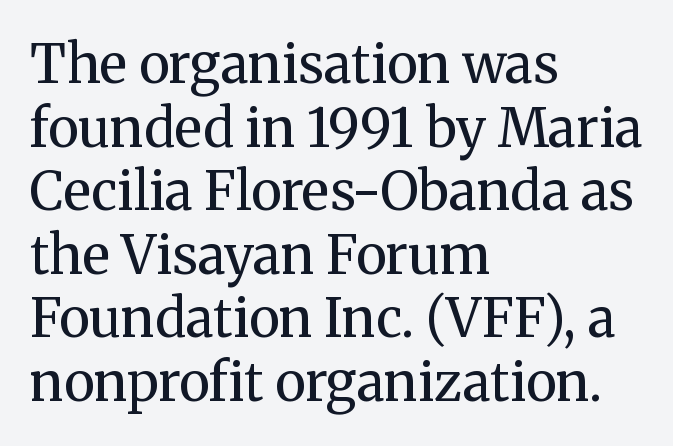
{"serif": "yes", "italic": "no", "bold": "no", "weight": "regular", "width": "normal", "stroke_contrast": "medium", "x_height": "medium", "monospaced": "no", "underline": "no", "align": "left", "line_spacing_ratio": 1.2, "letter_spacing": "normal", "letter_spacing_em": 0.0, "glyph_px": 53}
